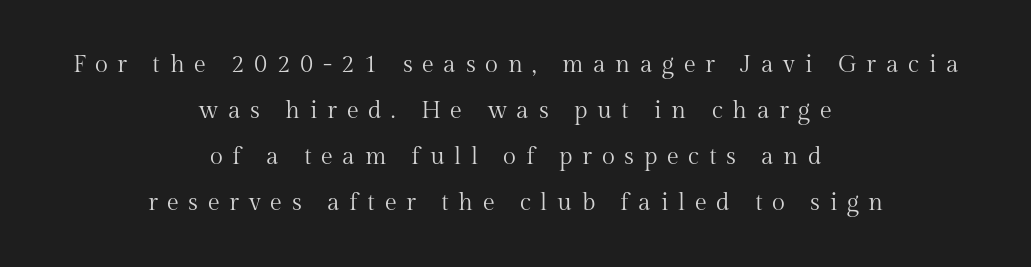
Q: Is the text bold? A: No.
Q: Is the text italic (slanted)? A: No, it is upright.
Q: Is the text underlined? A: No.
Q: How is the paragraph aligned? A: Centered.
Q: Is the spacing between letters normal or unusually wide? A: Unusually wide.
Q: Is the spacing between lines tight, normal or loose? A: Loose.
